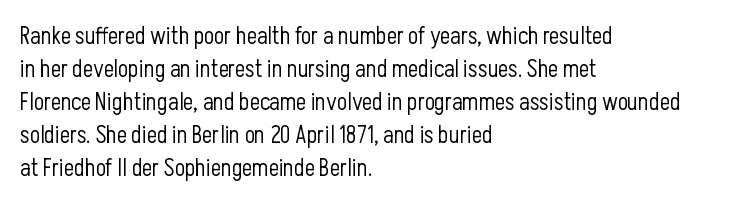
{"italic": "no", "bold": "no", "underline": "no", "align": "left", "line_spacing": "normal", "line_spacing_ratio": 1.37, "letter_spacing": "normal", "letter_spacing_em": 0.0, "glyph_px": 24}
